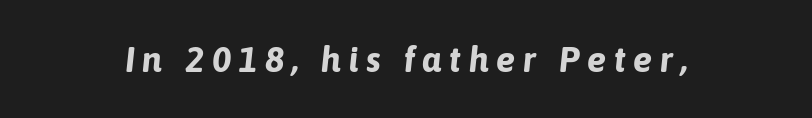
These words are printed bold, with thick strokes throughout. The tracking reads as deliberately expanded to a designer's eye. Does the lettering tilt? It does — this is italic. The rendering uses natural spacing where letterforms have individual widths. Rule under the text: the space is simply empty.
